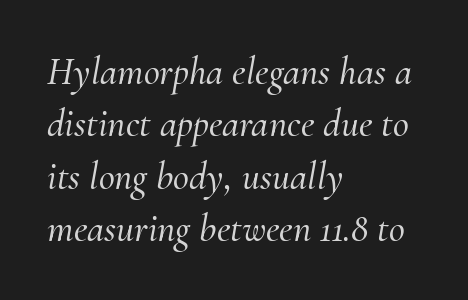
Each letter keeps its own natural width here, so spacing adapts to shape. All the whitespace from short lines collects on the right. Every character sits at an angle, as italics do. Normally led — the rows are evenly, conventionally spaced.
